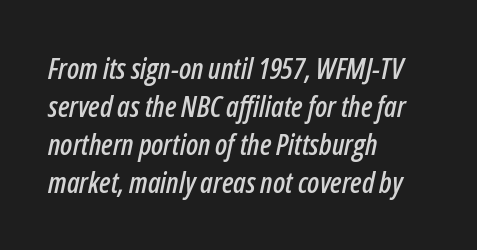
{"italic": "yes", "lean": "right", "slant_degrees": 12, "width": "condensed", "stroke_contrast": "low", "x_height": "medium", "monospaced": "no", "underline": "no", "align": "left", "line_spacing": "normal", "line_spacing_ratio": 1.31, "letter_spacing": "normal", "letter_spacing_em": 0.0, "glyph_px": 29}
